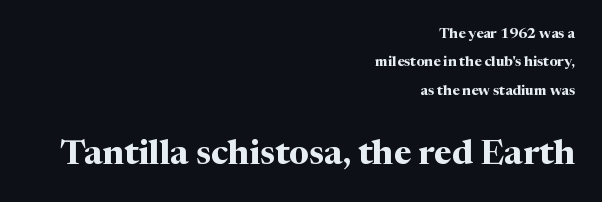
Q: Is the text bold? A: Yes.
Q: Is the text italic (slanted)? A: No, it is upright.
Q: Is the typeface a serif or a sans-serif typeface? A: Serif.
Q: Is the text underlined? A: No.
Q: How is the paragraph aligned? A: Right-aligned.
Q: Is the spacing between letters normal or unusually wide? A: Normal.
Q: Is the spacing between lines tight, normal or loose? A: Loose.
Q: Which block of text is set in a larger size, the first (top) or the second (bottom)? A: The second (bottom) one.
Q: Width (condensed, normal, or wide)? A: Normal.
Q: Stroke contrast? A: Medium.
Q: x-height? A: Medium.
Q: Monospaced? A: No.
